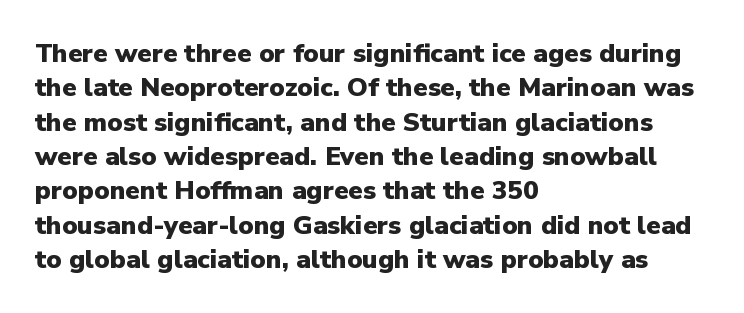
{"italic": "no", "bold": "yes", "underline": "no", "align": "left", "line_spacing": "normal", "line_spacing_ratio": 1.32, "letter_spacing": "normal", "letter_spacing_em": 0.0, "glyph_px": 26}
